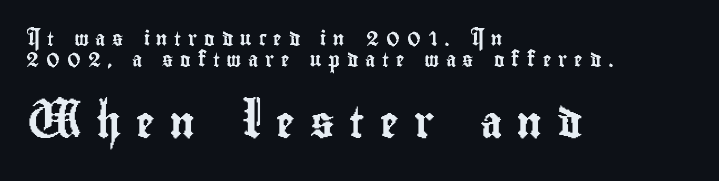
Q: Is the text italic (slanted)? A: No, it is upright.
Q: Is the typeface a serif or a sans-serif typeface? A: Sans-serif.
Q: Is the text underlined? A: No.
Q: How is the paragraph aligned? A: Left-aligned.
Q: Is the spacing between letters normal or unusually wide? A: Unusually wide.
Q: Is the spacing between lines tight, normal or loose? A: Normal.
Q: Which block of text is set in a larger size, the first (top) or the second (bottom)? A: The second (bottom) one.
Q: Width (condensed, normal, or wide)? A: Condensed.
Q: Stroke contrast? A: Low.
Q: x-height? A: Small.
Q: Monospaced? A: No.
